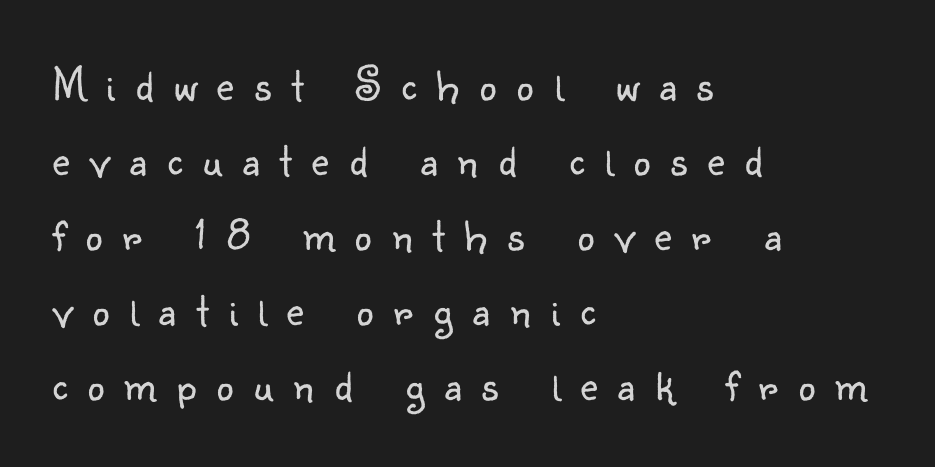
{"serif": "no", "italic": "no", "bold": "no", "weight": "light", "width": "normal", "stroke_contrast": "low", "x_height": "small", "monospaced": "no", "underline": "no", "align": "left", "line_spacing": "normal", "line_spacing_ratio": 1.56, "letter_spacing": "wide", "letter_spacing_em": 0.42, "glyph_px": 48}
